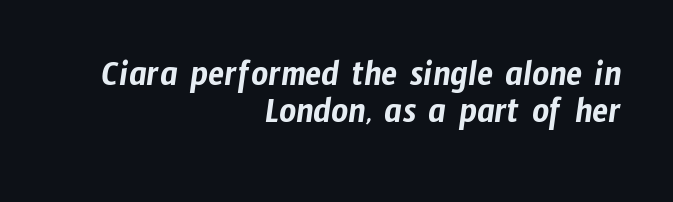
Q: Is the typeface a serif or a sans-serif typeface? A: Sans-serif.
Q: Is the text underlined? A: No.
Q: How is the paragraph aligned? A: Right-aligned.
Q: Is the spacing between letters normal or unusually wide? A: Normal.
Q: Is the spacing between lines tight, normal or loose? A: Tight.
Q: Width (condensed, normal, or wide)? A: Condensed.
Q: Stroke contrast? A: Low.
Q: x-height? A: Medium.
Q: Monospaced? A: No.
